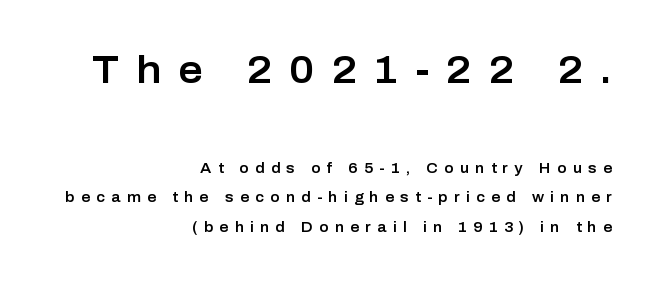
Q: Is the text italic (slanted)? A: No, it is upright.
Q: Is the typeface a serif or a sans-serif typeface? A: Sans-serif.
Q: Is the text underlined? A: No.
Q: How is the paragraph aligned? A: Right-aligned.
Q: Is the spacing between letters normal or unusually wide? A: Unusually wide.
Q: Is the spacing between lines tight, normal or loose? A: Loose.
Q: Which block of text is set in a larger size, the first (top) or the second (bottom)? A: The first (top) one.
Q: Width (condensed, normal, or wide)? A: Normal.
Q: Stroke contrast? A: Low.
Q: x-height? A: Medium.
Q: Monospaced? A: No.
